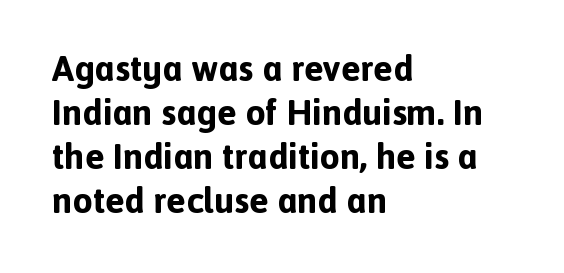
The image shows 36 px bold sans-serif type, upright; set left-aligned, line spacing 1.22x, normal letter spacing, not underlined; a medium x-height.
